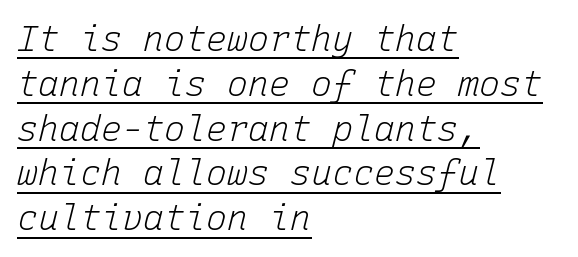
The image shows 35 px light type, italic (leaning right), monospaced; set left-aligned, normal line spacing (1.28x), normal letter spacing, underlined; low stroke contrast and a medium x-height.
